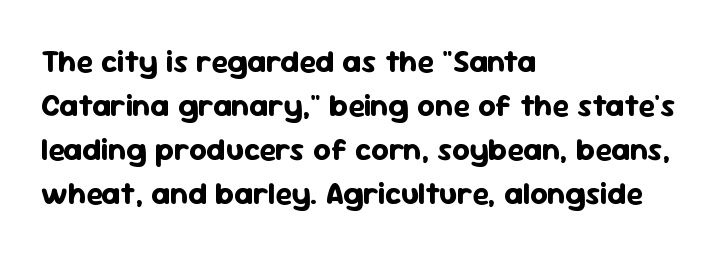
{"serif": "no", "italic": "no", "bold": "yes", "weight": "bold", "width": "normal", "stroke_contrast": "low", "x_height": "medium", "monospaced": "no", "underline": "no", "align": "left", "line_spacing": "normal", "line_spacing_ratio": 1.42, "letter_spacing": "normal", "letter_spacing_em": 0.0, "glyph_px": 31}
